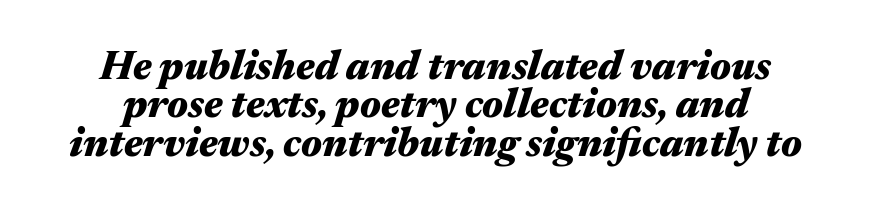
Q: Is the text bold? A: Yes.
Q: Is the text italic (slanted)? A: Yes, it leans right by about 17 degrees.
Q: Is the text underlined? A: No.
Q: Is the spacing between letters normal or unusually wide? A: Normal.
Q: Is the spacing between lines tight, normal or loose? A: Tight.
Q: Width (condensed, normal, or wide)? A: Wide.
Q: Stroke contrast? A: Medium.
Q: x-height? A: Medium.
Q: Monospaced? A: No.
